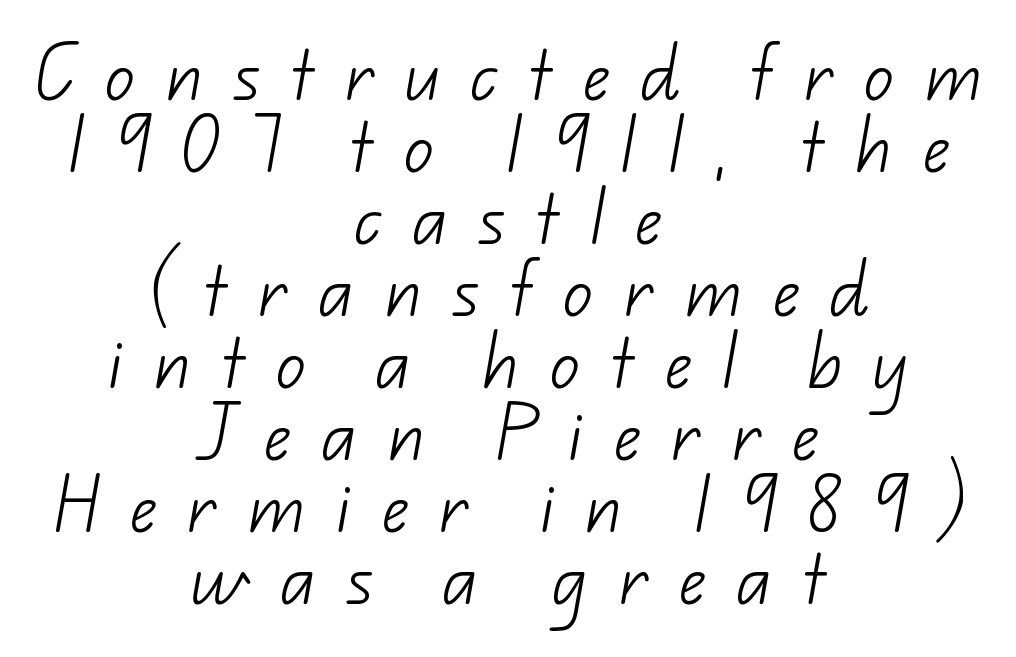
The passage shown is typeset with a sans-serif family. Here the designer chose a conventional face with non-uniform glyph widths. Horizontally, the lines are justified to the midpoint only. The typesetting does not lean heavy: it is not bold. Is the letter spacing exaggerated? Yes — the characters are pushed far apart. Letters rest on an invisible, unmarked baseline.
